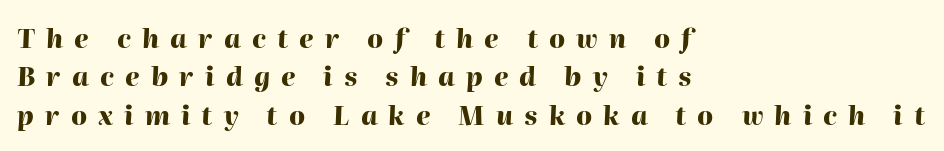
The image shows 26 px bold type, italic (leaning right); set left-aligned, normal line spacing (1.48x), unusually wide letter spacing (+0.43 em), not underlined.
